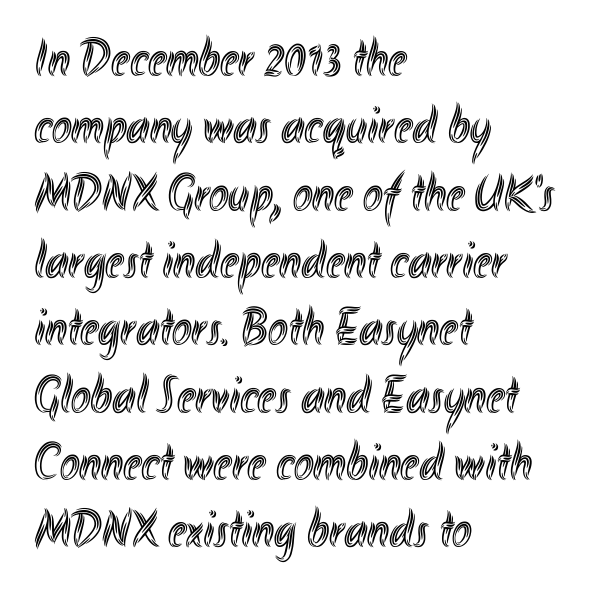
{"width": "condensed", "x_height": "small", "monospaced": "no", "underline": "no", "align": "left", "line_spacing": "normal", "line_spacing_ratio": 1.27, "letter_spacing": "normal", "letter_spacing_em": 0.0, "glyph_px": 53}
